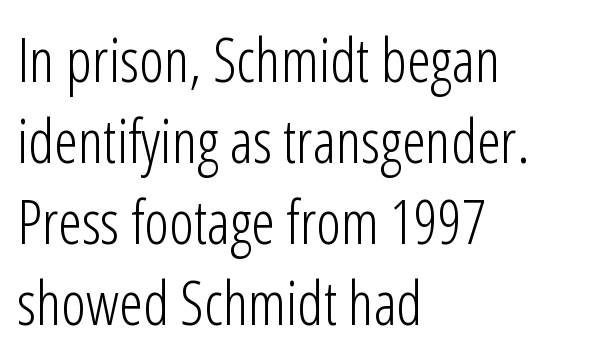
Line spacing here is normal. Does the type have serifs? No, each stem ends abruptly. The space beneath each line is pristine and unruled. A light-to-regular cut is what we see here. The text block is weighted toward the left margin, trailing off unevenly rightward.
